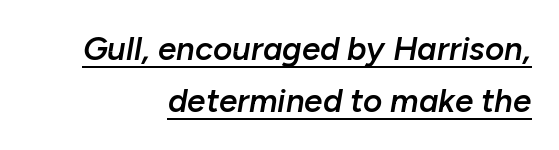
The image shows 33 px semibold type, italic (leaning right); set right-aligned, normal line spacing (1.58x), normal letter spacing, underlined; low stroke contrast and a medium x-height.
